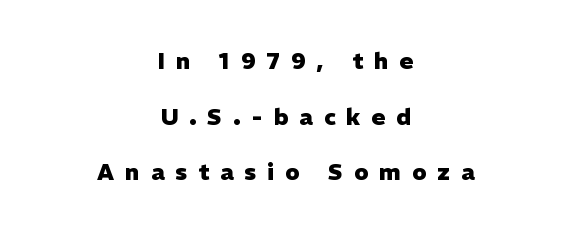
Q: Is the text bold? A: Yes.
Q: Is the text italic (slanted)? A: No, it is upright.
Q: Is the text underlined? A: No.
Q: How is the paragraph aligned? A: Centered.
Q: Is the spacing between letters normal or unusually wide? A: Unusually wide.
Q: Is the spacing between lines tight, normal or loose? A: Loose.
